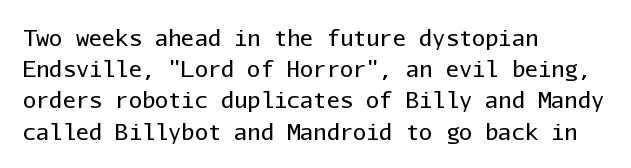
{"italic": "no", "bold": "no", "underline": "no", "align": "left", "line_spacing": "normal", "line_spacing_ratio": 1.42, "letter_spacing": "normal", "letter_spacing_em": 0.0, "glyph_px": 22}
